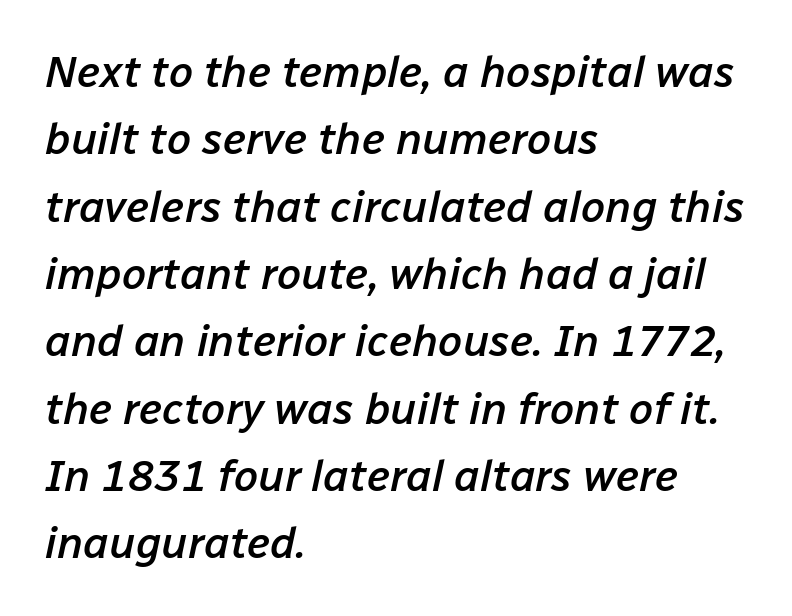
Q: Is the text bold? A: Semi-bold.
Q: Is the text italic (slanted)? A: Yes, it leans right by about 12 degrees.
Q: Is the text underlined? A: No.
Q: How is the paragraph aligned? A: Left-aligned.
Q: Is the spacing between letters normal or unusually wide? A: Normal.
Q: Is the spacing between lines tight, normal or loose? A: Normal.
Q: Width (condensed, normal, or wide)? A: Normal.
Q: Stroke contrast? A: Low.
Q: x-height? A: Medium.
Q: Monospaced? A: No.
